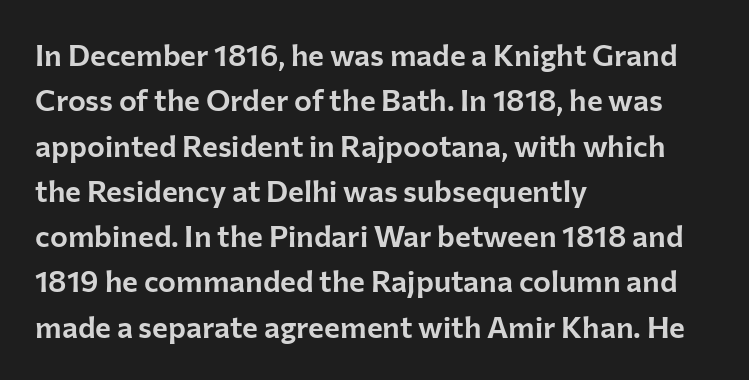
Q: Is the text italic (slanted)? A: No, it is upright.
Q: Is the typeface a serif or a sans-serif typeface? A: Sans-serif.
Q: Is the text underlined? A: No.
Q: How is the paragraph aligned? A: Left-aligned.
Q: Is the spacing between letters normal or unusually wide? A: Normal.
Q: Is the spacing between lines tight, normal or loose? A: Normal.
Q: Width (condensed, normal, or wide)? A: Normal.
Q: Stroke contrast? A: Low.
Q: x-height? A: Medium.
Q: Monospaced? A: No.
